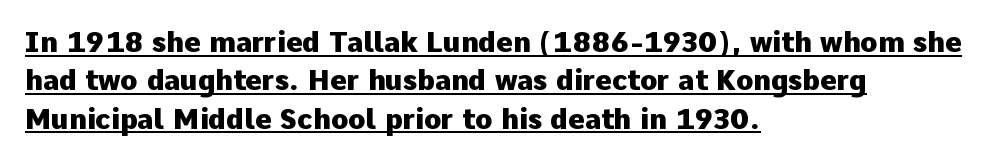
Look at the tracking — it's just the regular setting, nothing added. The rag falls on the right side of this text block. This is underlined copy, the kind a proofreader might mark for attention. The face used here is a sans, in the tradition of grotesques and geometrics. Do the characters align in a grid? No, the font is proportional. Nope, not italic — everything's standing straight.
